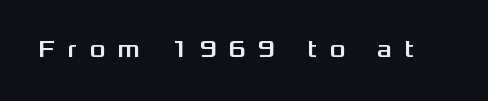
{"italic": "no", "underline": "no", "letter_spacing": "wide", "letter_spacing_em": 0.5, "glyph_px": 24}
